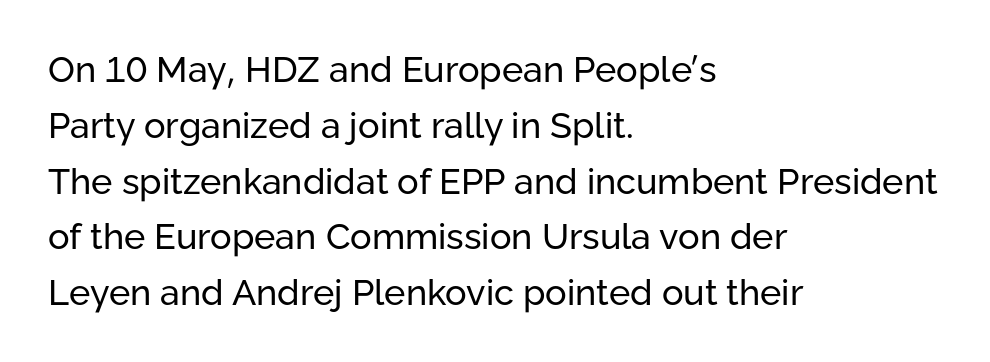
The image shows 36 px regular-weight sans-serif type, upright; set left-aligned, normal line spacing (1.55x), normal letter spacing, not underlined; low stroke contrast and a medium x-height.
